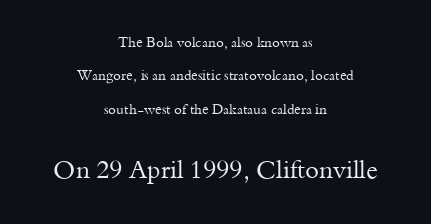
{"italic": "no", "bold": "no", "underline": "no", "align": "center", "line_spacing": "loose", "line_spacing_ratio": 2.39, "letter_spacing": "normal", "letter_spacing_em": 0.0, "larger_block": "second", "size_ratio": 1.79, "glyph_px": 25}
